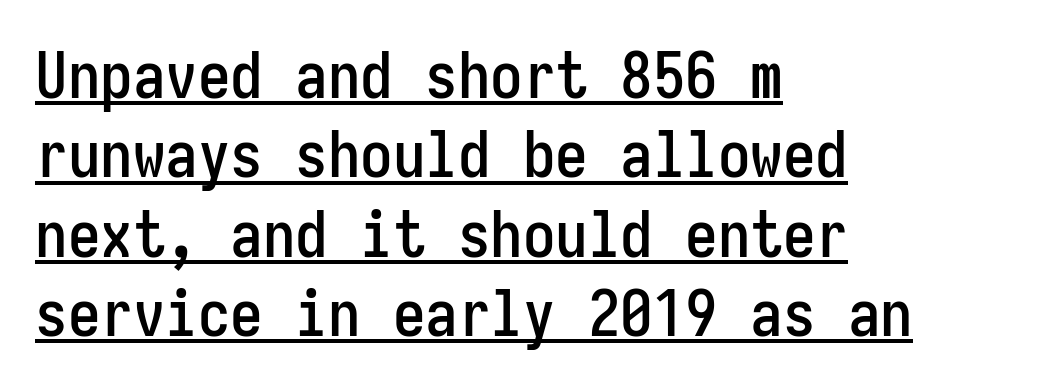
The image shows 65 px condensed sans-serif type, upright, monospaced; set left-aligned, line spacing 1.22x, normal letter spacing, underlined; low stroke contrast and a medium x-height.
